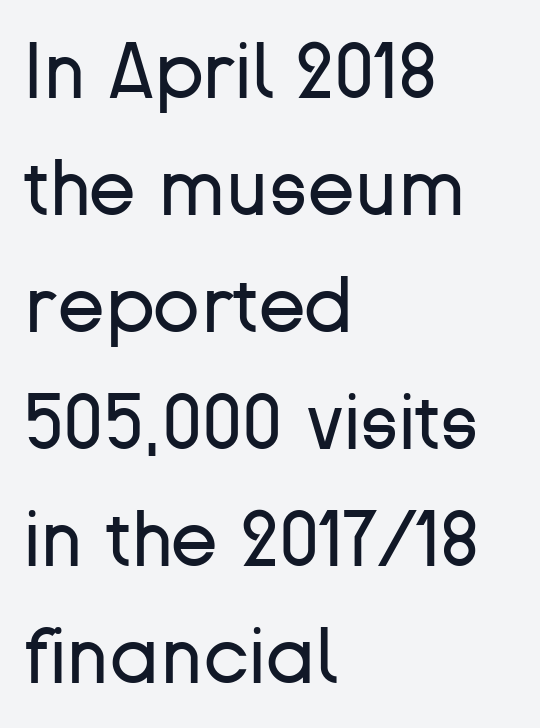
{"serif": "no", "italic": "no", "bold": "no", "weight": "regular", "width": "normal", "stroke_contrast": "low", "x_height": "medium", "monospaced": "no", "underline": "no", "align": "left", "line_spacing": "normal", "line_spacing_ratio": 1.5, "letter_spacing": "normal", "letter_spacing_em": 0.0, "glyph_px": 78}
